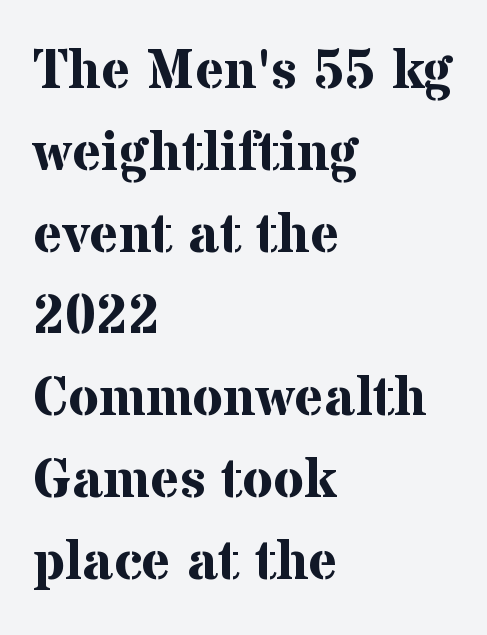
The image shows 56 px bold serif type, upright; set left-aligned, normal line spacing (1.46x), normal letter spacing, not underlined; medium stroke contrast and a medium x-height.
